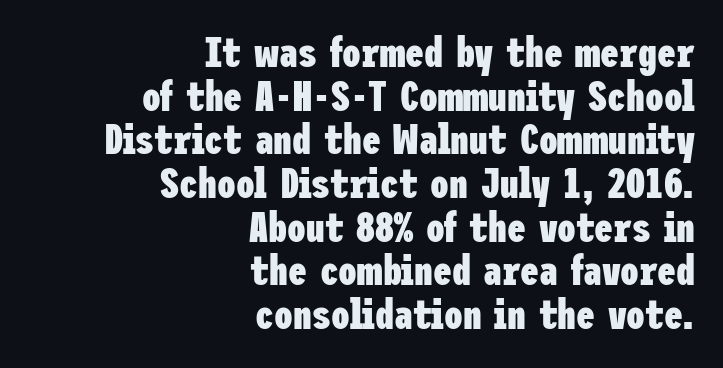
{"serif": "no", "italic": "no", "bold": "yes", "weight": "heavy", "width": "condensed", "stroke_contrast": "low", "x_height": "medium", "underline": "no", "align": "right", "line_spacing": "tight", "line_spacing_ratio": 1.04, "letter_spacing": "normal", "letter_spacing_em": 0.0, "glyph_px": 42}
